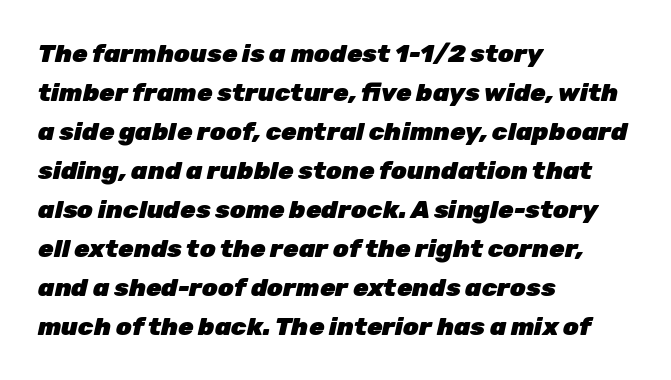
Characters are canted at an angle relative to the baseline's perpendicular. Bare-footed words on every line. Layout note: lines flush left. The space between consecutive lines is moderate. Nothing unusual about the tracking: characters are spaced as the font intends.
